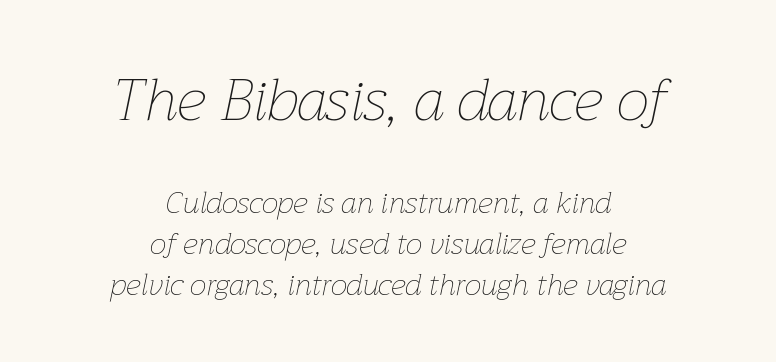
The earlier block is typeset at a bigger size than the later block. The passage is arranged like a title page — every line centered. Vertical stems look standard width or narrower in stroke. Is the letter spacing exaggerated? No — it looks like the ordinary default. Proportional: the letters do not fall into vertical columns.
